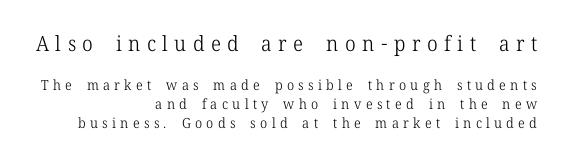
Q: Is the text bold? A: No.
Q: Is the text italic (slanted)? A: No, it is upright.
Q: Is the text underlined? A: No.
Q: How is the paragraph aligned? A: Right-aligned.
Q: Is the spacing between letters normal or unusually wide? A: Unusually wide.
Q: Is the spacing between lines tight, normal or loose? A: Normal.
Q: Which block of text is set in a larger size, the first (top) or the second (bottom)? A: The first (top) one.
